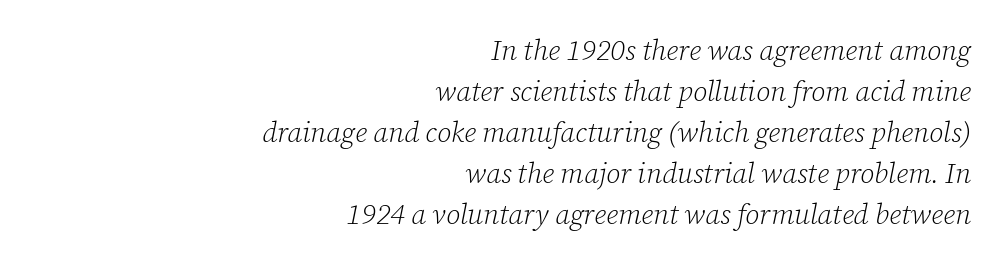
{"serif": "yes", "italic": "yes", "lean": "right", "slant_degrees": 12, "bold": "no", "weight": "light", "width": "normal", "stroke_contrast": "low", "x_height": "medium", "monospaced": "no", "underline": "no", "align": "right", "line_spacing": "normal", "line_spacing_ratio": 1.46, "letter_spacing": "normal", "letter_spacing_em": 0.0, "glyph_px": 28}
